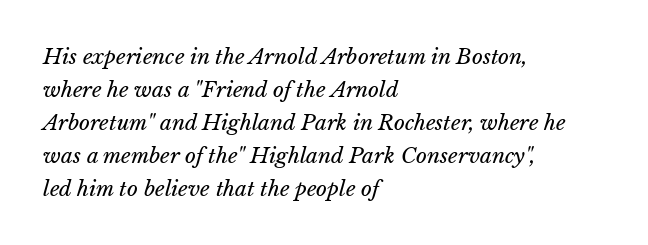
The image shows 21 px text type, italic (leaning right); set left-aligned, normal line spacing (1.57x), normal letter spacing, not underlined.
